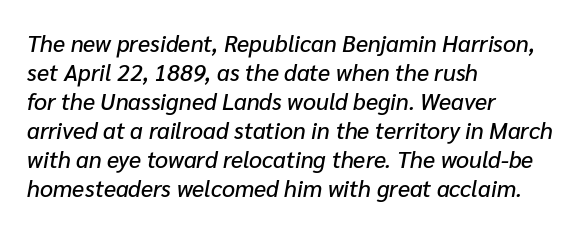
Visually the block forms a straight wall on the left and a jagged coastline on the right. Italic: yes, the glyphs are oblique. The gap between lines stays unmarked. This sample keeps an unexceptional amount of space between lines.
